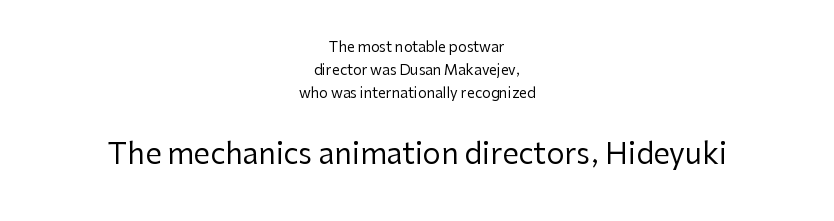
The typeface chosen for these lines omits serifs. Check under the words: just untouched page. These lines were composed using upright roman letters. A typesetter would call this proportional, since set widths differ per character.
